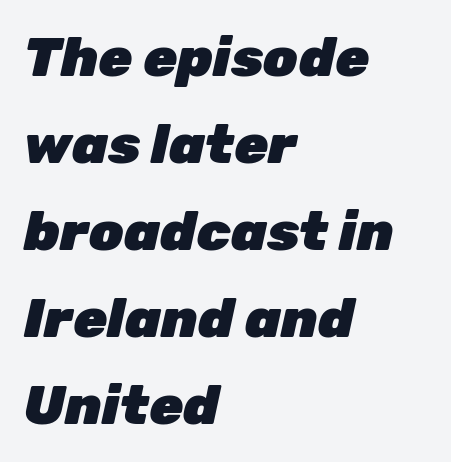
{"italic": "yes", "lean": "right", "slant_degrees": 12, "bold": "yes", "weight": "heavy", "width": "normal", "stroke_contrast": "low", "x_height": "medium", "monospaced": "no", "underline": "no", "align": "left", "line_spacing": "normal", "line_spacing_ratio": 1.58, "letter_spacing": "normal", "letter_spacing_em": 0.0, "glyph_px": 55}
